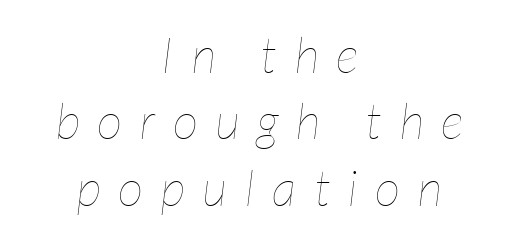
Q: Is the text bold? A: No.
Q: Is the text italic (slanted)? A: Yes, it leans right by about 7 degrees.
Q: Is the text underlined? A: No.
Q: How is the paragraph aligned? A: Centered.
Q: Is the spacing between letters normal or unusually wide? A: Unusually wide.
Q: Is the spacing between lines tight, normal or loose? A: Normal.
Q: Width (condensed, normal, or wide)? A: Condensed.
Q: Stroke contrast? A: Low.
Q: x-height? A: Medium.
Q: Monospaced? A: No.
